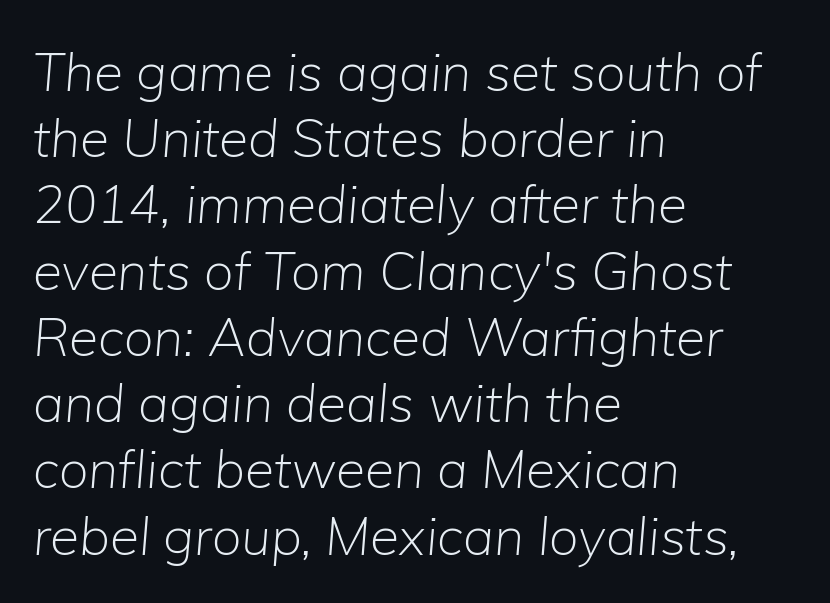
{"italic": "yes", "lean": "right", "slant_degrees": 5, "bold": "no", "weight": "light", "width": "normal", "stroke_contrast": "low", "x_height": "medium", "monospaced": "no", "underline": "no", "align": "left", "line_spacing": "normal", "line_spacing_ratio": 1.25, "letter_spacing": "normal", "letter_spacing_em": 0.0, "glyph_px": 53}
